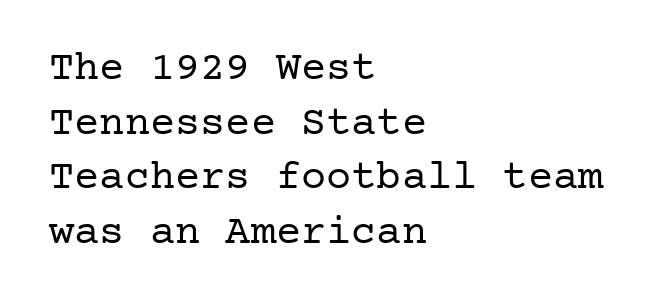
Q: Is the text bold? A: No.
Q: Is the text italic (slanted)? A: No, it is upright.
Q: Is the typeface a serif or a sans-serif typeface? A: Serif.
Q: Is the text underlined? A: No.
Q: How is the paragraph aligned? A: Left-aligned.
Q: Is the spacing between letters normal or unusually wide? A: Normal.
Q: Is the spacing between lines tight, normal or loose? A: Normal.
Q: Width (condensed, normal, or wide)? A: Normal.
Q: Stroke contrast? A: Low.
Q: x-height? A: Medium.
